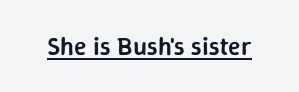
The letters stand upright; this is a roman face. This is moderately heavy type, rendered in semibold. These characters rest on top of a visible drawn line. You could call the tracking neutral — neither tight nor loose.
